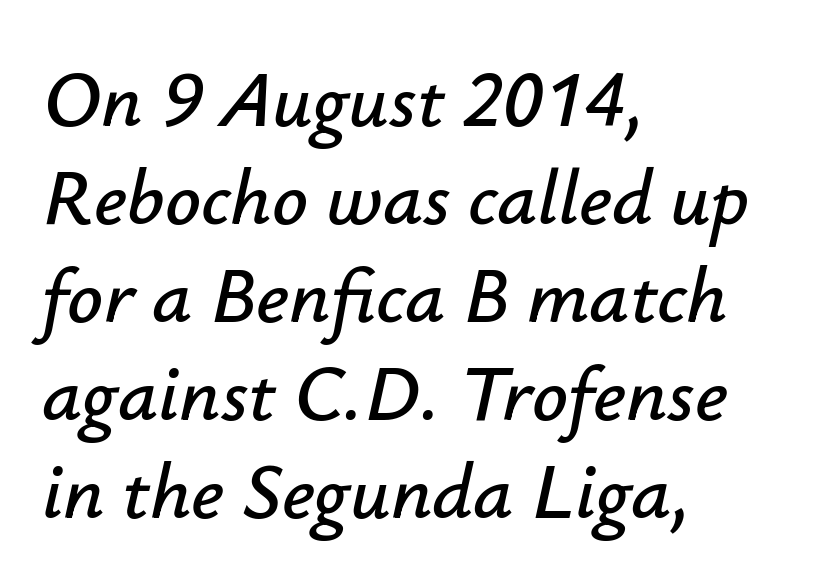
The image shows 79 px text type, italic (leaning right); set left-aligned, line spacing 1.24x, normal letter spacing, not underlined; low stroke contrast and a small x-height.
